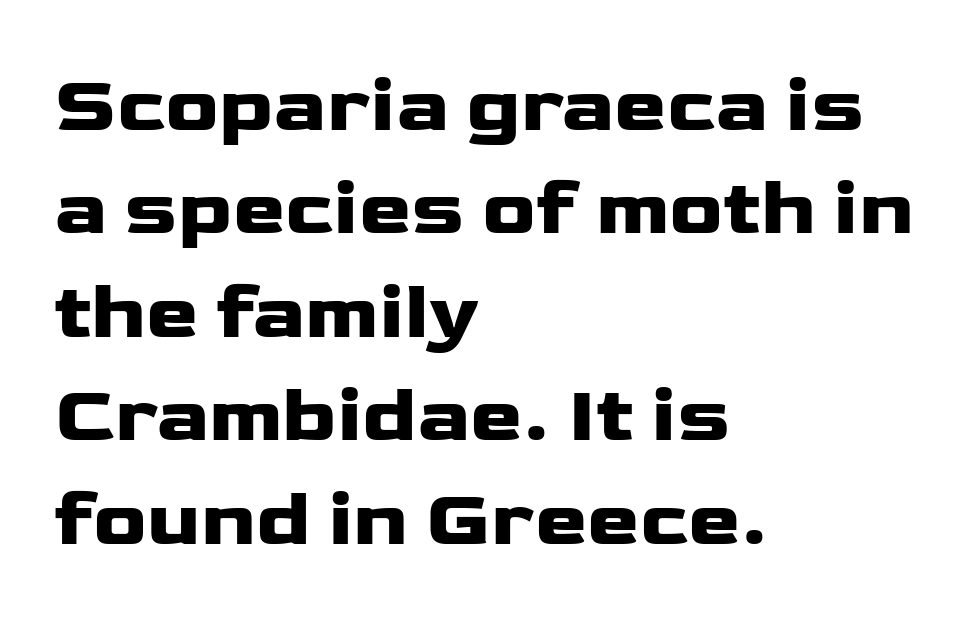
The image shows 79 px wide sans-serif type, upright; set left-aligned, normal line spacing (1.31x), normal letter spacing, not underlined; low stroke contrast and a medium x-height.
